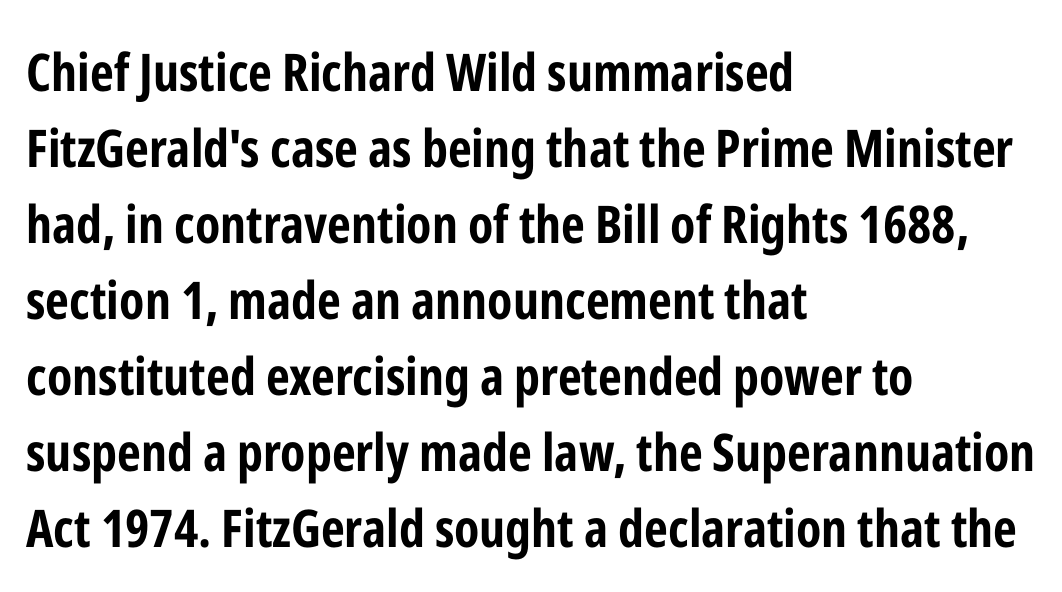
{"serif": "no", "italic": "no", "bold": "yes", "weight": "bold", "width": "condensed", "stroke_contrast": "low", "x_height": "medium", "monospaced": "no", "underline": "no", "align": "left", "line_spacing": "normal", "line_spacing_ratio": 1.46, "letter_spacing": "normal", "letter_spacing_em": 0.0, "glyph_px": 52}
